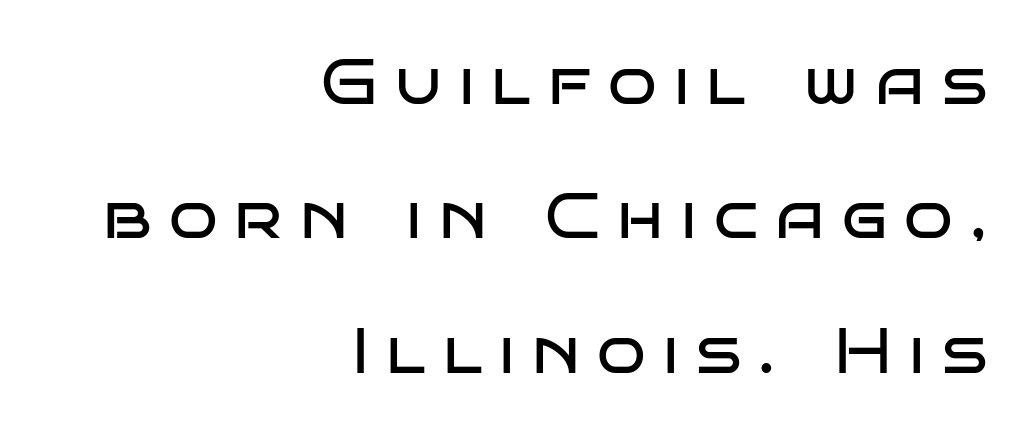
The leading is generous, giving the passage an open texture. These lines have a slow, spaced-out rhythm from letter to letter. Layout note: lines flush right. Regarding serifs, this sample does without them. No word sits above an underline. A typesetter would mark this as roman, not italic.
